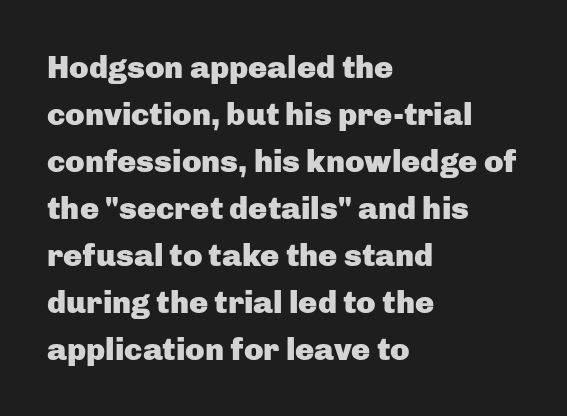
This sample uses a sans-serif face. Just letters on the line, the space beneath them empty. The face used here is proportionally spaced, like ordinary book or web type. If you measured baseline to baseline, you'd find a middling distance. Teacher's note: observe the even left margin — that is flush-left alignment.
